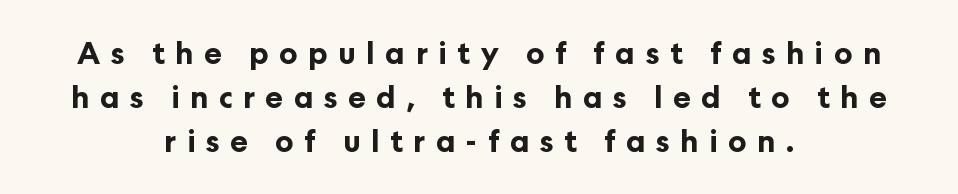
Does the lettering tilt? It doesn't — this is upright. These lines carry a lot of weight — the face is fully bold. Letters rest on an invisible, unmarked baseline. The leading is moderate, giving the passage an even texture. Teacher's note: observe the equal gaps on both sides — that is centered alignment.
